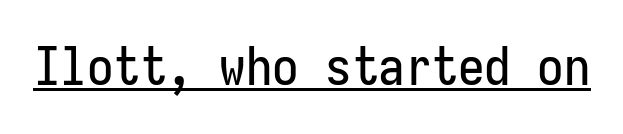
Q: Is the text italic (slanted)? A: No, it is upright.
Q: Is the typeface a serif or a sans-serif typeface? A: Sans-serif.
Q: Is the text underlined? A: Yes.
Q: Is the spacing between letters normal or unusually wide? A: Normal.
Q: Width (condensed, normal, or wide)? A: Condensed.
Q: Stroke contrast? A: Low.
Q: x-height? A: Medium.
Q: Monospaced? A: Yes.
